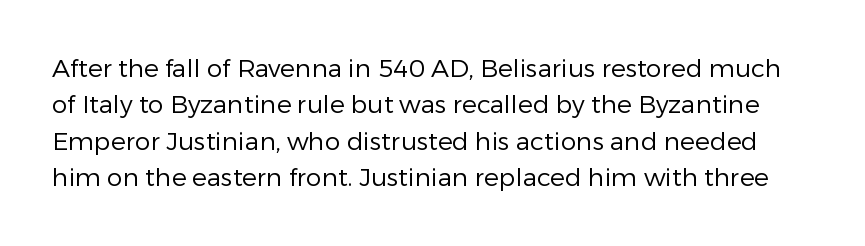
The image shows 25 px text type, upright; set normal line spacing (1.46x), normal letter spacing, not underlined.
